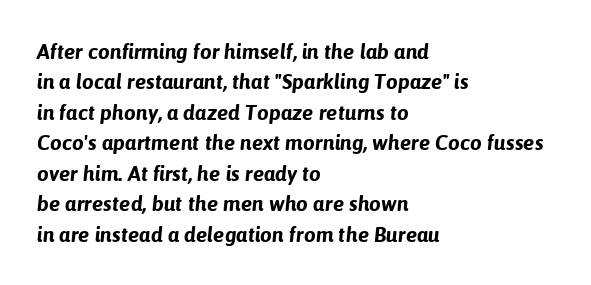
{"italic": "yes", "lean": "right", "slant_degrees": 6, "bold": "yes", "underline": "no", "align": "left", "line_spacing": "normal", "line_spacing_ratio": 1.45, "letter_spacing": "normal", "letter_spacing_em": 0.0, "glyph_px": 21}
